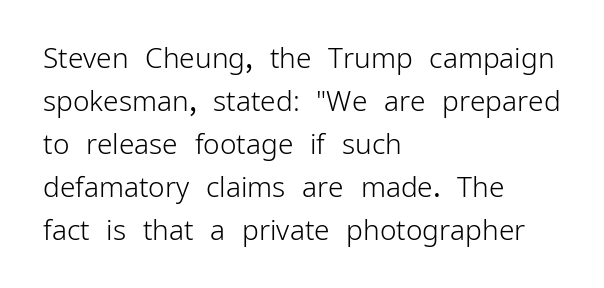
{"serif": "no", "italic": "no", "bold": "no", "weight": "light", "width": "normal", "stroke_contrast": "low", "x_height": "medium", "monospaced": "no", "underline": "no", "align": "left", "line_spacing": "normal", "line_spacing_ratio": 1.54, "letter_spacing": "normal", "letter_spacing_em": 0.0, "glyph_px": 28}
